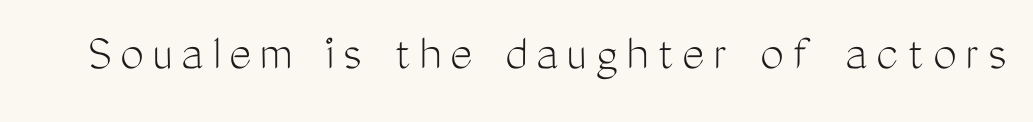
The image shows 53 px light, condensed sans-serif type, upright; set not underlined; medium stroke contrast and a medium x-height.
